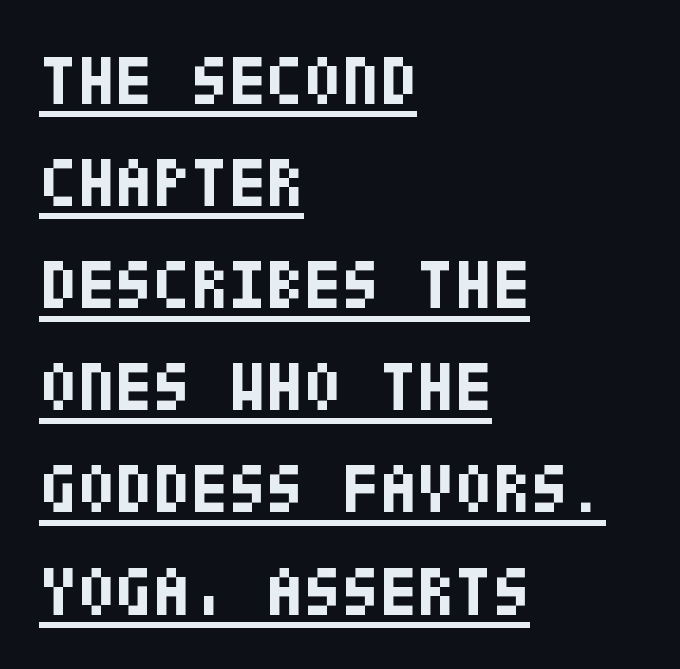
The image shows 69 px bold, condensed sans-serif type, upright; set left-aligned, normal line spacing (1.48x), normal letter spacing, underlined; low stroke contrast and a large x-height.
